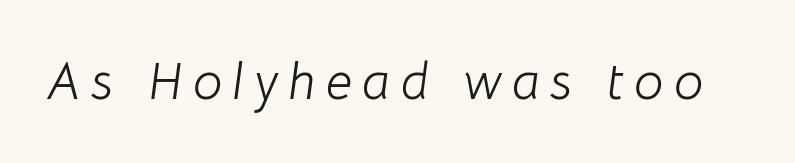
Q: Is the text bold? A: No.
Q: Is the text italic (slanted)? A: Yes, it leans right by about 8 degrees.
Q: Is the text underlined? A: No.
Q: Is the spacing between letters normal or unusually wide? A: Unusually wide.
Q: Width (condensed, normal, or wide)? A: Normal.
Q: Stroke contrast? A: Low.
Q: x-height? A: Medium.
Q: Monospaced? A: No.
